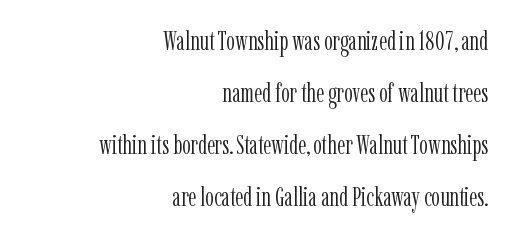
{"italic": "no", "bold": "no", "underline": "no", "align": "right", "line_spacing": "loose", "line_spacing_ratio": 1.93, "letter_spacing": "normal", "letter_spacing_em": 0.0, "glyph_px": 27}
